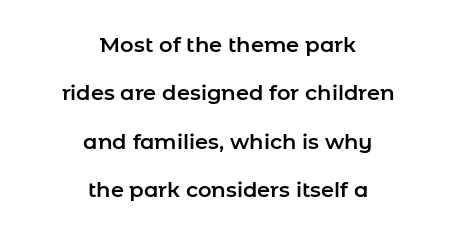
Tracking here is standard; glyphs follow each other at the usual distance. Every character sits straight up, as roman type does. Type without underlining. Reading down the column, the eye jumps a long way to each next line. Does the copy run flush right? No — it is centered line by line.
